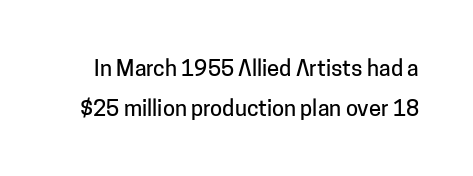
Does the lettering tilt? It doesn't — this is upright. In terms of letterspacing, this is plain default setting. Descenders hang freely into open space.
